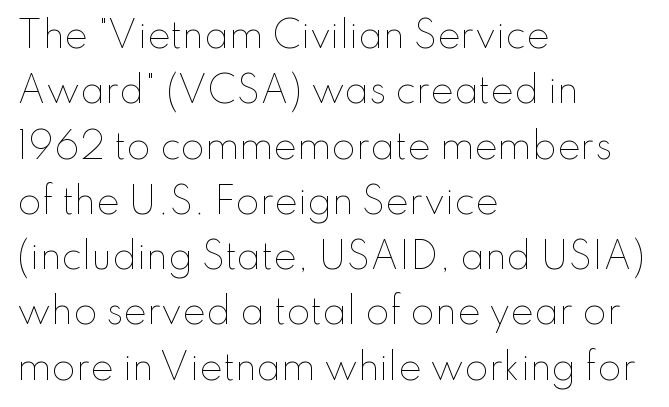
The letterforms sit at book weight or below. Here the designer chose a conventional face with non-uniform glyph widths. The foot of each line stays bare and open. Nope, not italic — everything's standing straight. Caption: standard tracking, unaltered. The block of text has a typical density, with ordinary space between rows.
